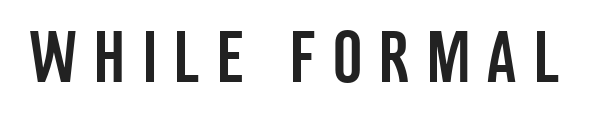
{"serif": "no", "italic": "no", "width": "condensed", "stroke_contrast": "low", "x_height": "large", "monospaced": "no", "underline": "no", "letter_spacing": "wide", "letter_spacing_em": 0.24, "glyph_px": 73}
